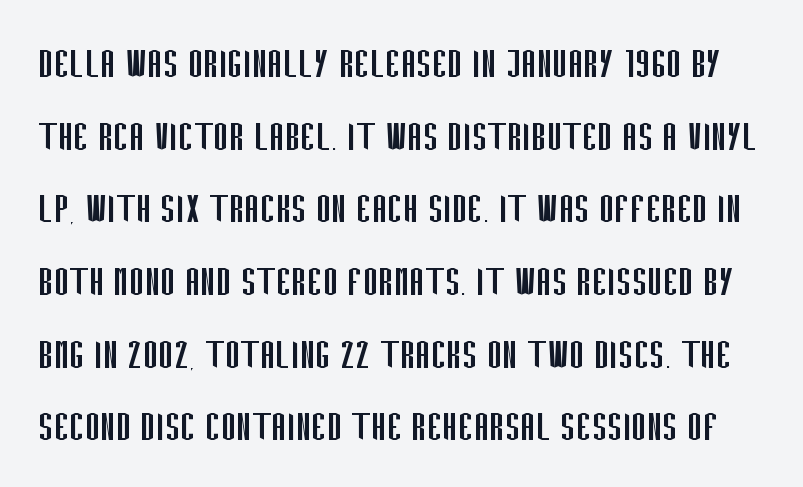
Q: Is the text bold? A: No.
Q: Is the text italic (slanted)? A: No, it is upright.
Q: Is the typeface a serif or a sans-serif typeface? A: Sans-serif.
Q: Is the text underlined? A: No.
Q: Is the spacing between letters normal or unusually wide? A: Normal.
Q: Is the spacing between lines tight, normal or loose? A: Normal.
Q: Width (condensed, normal, or wide)? A: Condensed.
Q: Stroke contrast? A: Low.
Q: x-height? A: Large.
Q: Monospaced? A: No.
